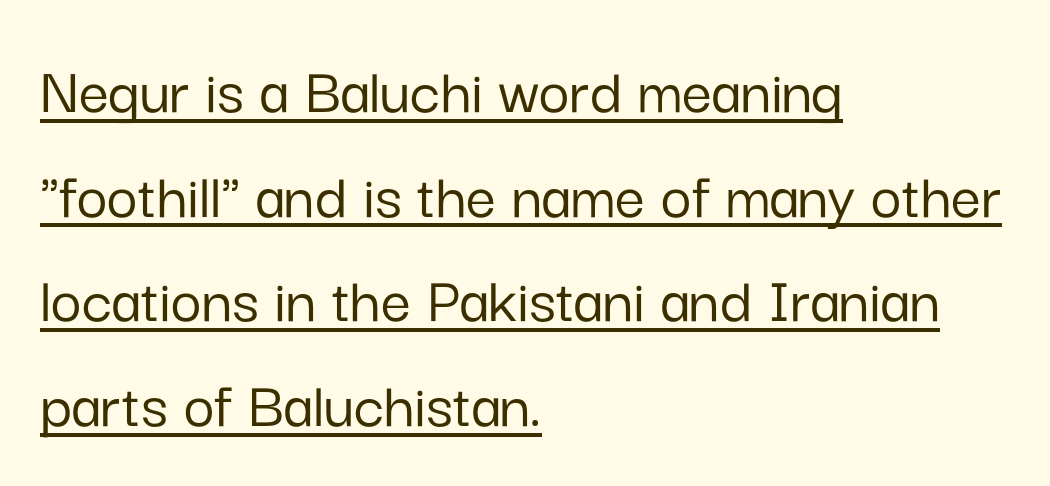
The type family on display is of the sans-serif kind. The designer left line spacing at the default. Compared with undecorated copy, this sample adds a rule below the words. Vertical strokes here are truly vertical. Nobody touched the tracking dial on this one. Looks like regular typesetting: each glyph gets only the width it needs.
